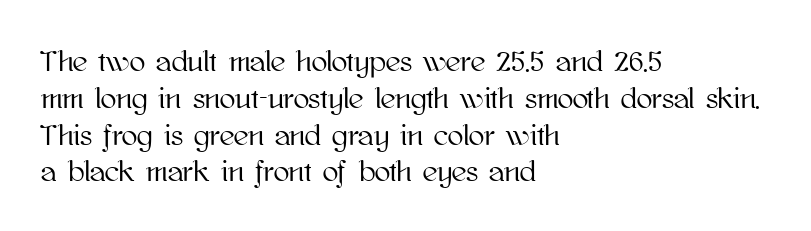
{"italic": "no", "width": "normal", "stroke_contrast": "high", "x_height": "medium", "monospaced": "no", "underline": "no", "align": "left", "line_spacing": "normal", "line_spacing_ratio": 1.27, "letter_spacing": "normal", "letter_spacing_em": 0.0, "glyph_px": 29}
